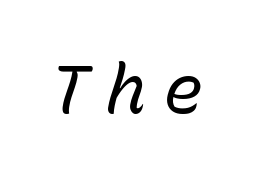
The image shows 67 px regular-weight type, italic (leaning right), monospaced; set unusually wide letter spacing (+0.25 em), not underlined; low stroke contrast and a medium x-height.
